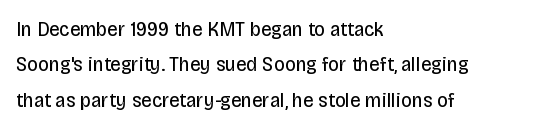
Default kerning and tracking; the words read as compact shapes. The lines in this sample share a left origin and differ only in where they stop. No heavy texture on the line: the type isn't bold. Type without underlining. This block has exactly the height ordinary leading produces.
